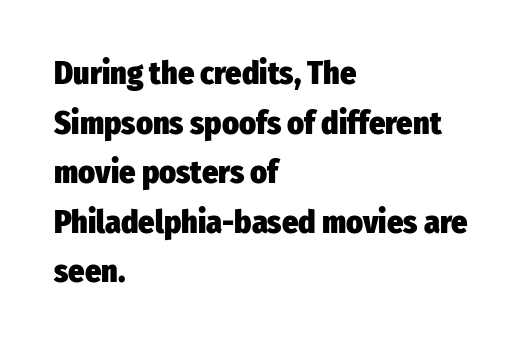
Whoever set this chose a conventional vertical rhythm. Honestly, the letter spacing is just normal — you wouldn't notice it. Do the characters align in a grid? No, the font is proportional. The glyphs have the mass of a bold cut. In terms of posture, this sample is upright.
